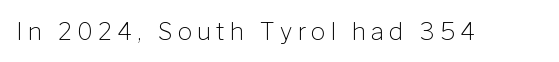
Stroke mass is kept to a normal reading level or below. The glyphs are unaccompanied by any horizontal stroke below them. Look at the tracking — it's clearly loosened, letters drifting apart. Every character sits straight up, as roman type does.
